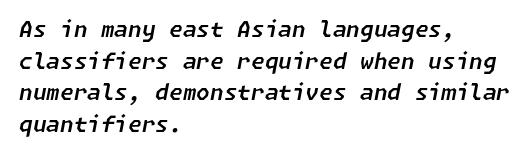
{"italic": "yes", "lean": "right", "slant_degrees": 11, "underline": "no", "align": "left", "line_spacing": "normal", "line_spacing_ratio": 1.44, "letter_spacing": "normal", "letter_spacing_em": 0.0, "glyph_px": 22}
